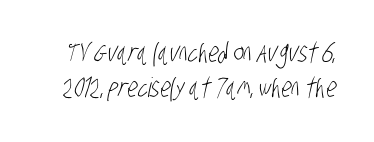
{"bold": "no", "underline": "no", "line_spacing": "normal", "line_spacing_ratio": 1.3, "letter_spacing": "normal", "letter_spacing_em": 0.0, "glyph_px": 27}
